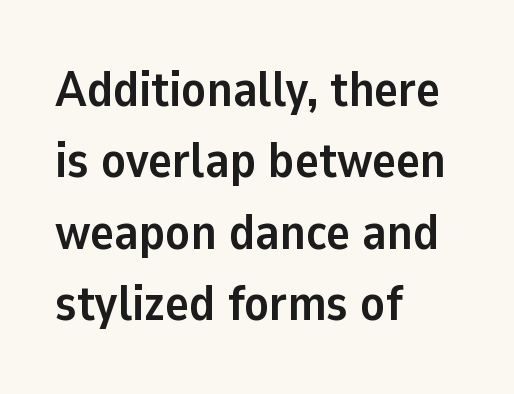
{"serif": "no", "italic": "no", "bold": "yes", "weight": "semibold", "width": "normal", "stroke_contrast": "low", "x_height": "medium", "monospaced": "no", "underline": "no", "align": "left", "line_spacing": "normal", "line_spacing_ratio": 1.43, "letter_spacing": "normal", "letter_spacing_em": 0.0, "glyph_px": 50}
